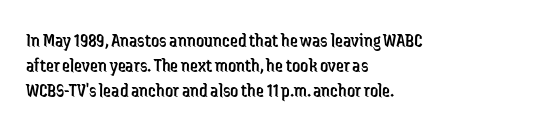
{"italic": "no", "bold": "no", "underline": "no", "align": "left", "line_spacing": "normal", "line_spacing_ratio": 1.25, "letter_spacing": "normal", "letter_spacing_em": 0.0, "glyph_px": 20}
